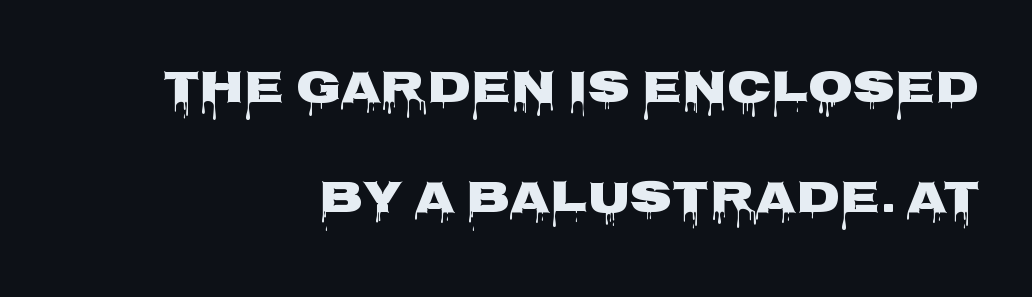
The image shows 46 px heavy, wide sans-serif type, upright; set right-aligned, loose line spacing (2.39x), normal letter spacing, not underlined; low stroke contrast and a large x-height.
